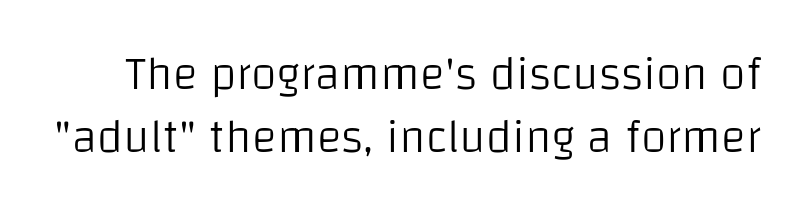
No feet cap the strokes, marking this as sans-serif type. The letterforms sit shoulder to shoulder at normal distance. The rows are spaced the way most documents space them. The face used here is proportionally spaced, like ordinary book or web type. The cut favours lightness, reaching ordinary text weight at its darkest. If you drew a line through each stem, it would be perfectly vertical.
